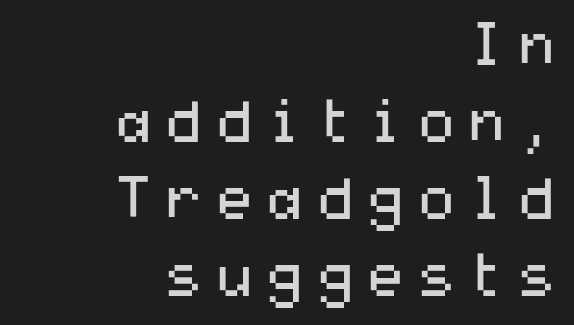
Note: no serifs on the glyphs. The face looks like a standard text weight, possibly lighter. Posture: straight, roman, zero tilt. Line spacing here is normal.
